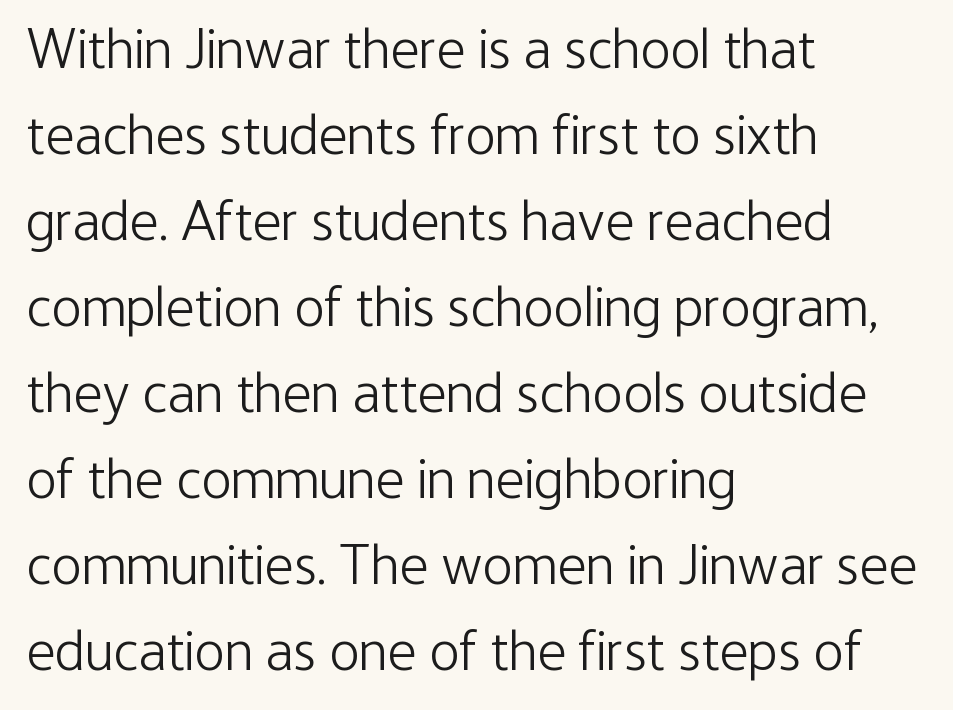
Rendered with straight, roman letterforms. Heft: none added — not bold. Leading: standard. A classic flush-left, rag-right setting is used for this passage. Classification — sans serif.
